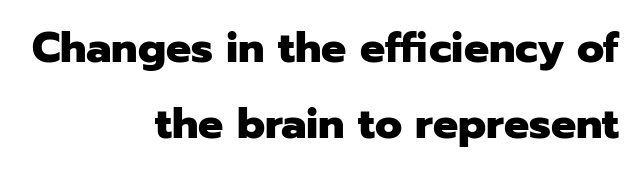
Q: Is the text bold? A: Yes.
Q: Is the text italic (slanted)? A: No, it is upright.
Q: Is the typeface a serif or a sans-serif typeface? A: Sans-serif.
Q: Is the text underlined? A: No.
Q: How is the paragraph aligned? A: Right-aligned.
Q: Is the spacing between letters normal or unusually wide? A: Normal.
Q: Width (condensed, normal, or wide)? A: Normal.
Q: Stroke contrast? A: Low.
Q: x-height? A: Medium.
Q: Monospaced? A: No.
